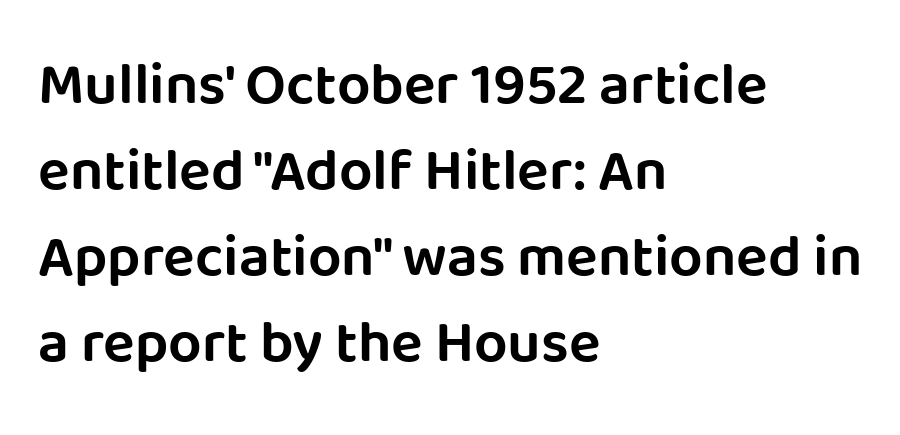
The rendering uses natural spacing where letterforms have individual widths. Every character sits straight up, as roman type does. Normally led — the rows are evenly, conventionally spaced. Nobody touched the tracking dial on this one. Does the type have serifs? No, each stem ends abruptly. Rule under the text: the space is simply empty.
